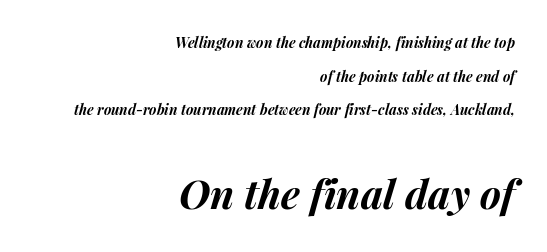
{"italic": "yes", "lean": "right", "slant_degrees": 15, "bold": "yes", "weight": "bold", "width": "normal", "stroke_contrast": "medium", "x_height": "medium", "monospaced": "no", "underline": "no", "align": "right", "line_spacing": "loose", "line_spacing_ratio": 2.4, "letter_spacing": "normal", "letter_spacing_em": 0.0, "larger_block": "second", "size_ratio": 2.86, "glyph_px": 40}
